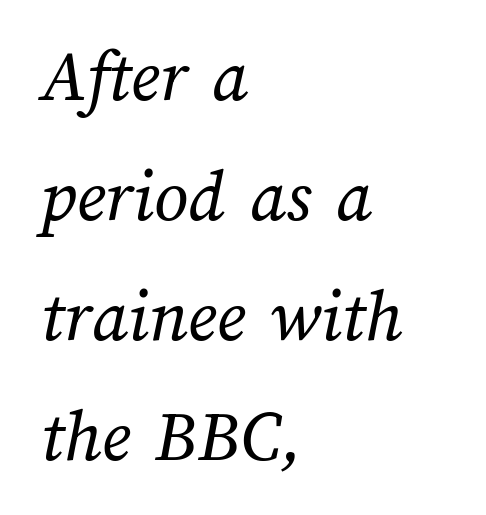
{"bold": "no", "weight": "regular", "width": "normal", "stroke_contrast": "medium", "x_height": "medium", "monospaced": "no", "underline": "no", "align": "left", "line_spacing": "normal", "line_spacing_ratio": 1.6, "letter_spacing": "normal", "letter_spacing_em": 0.0, "glyph_px": 75}
